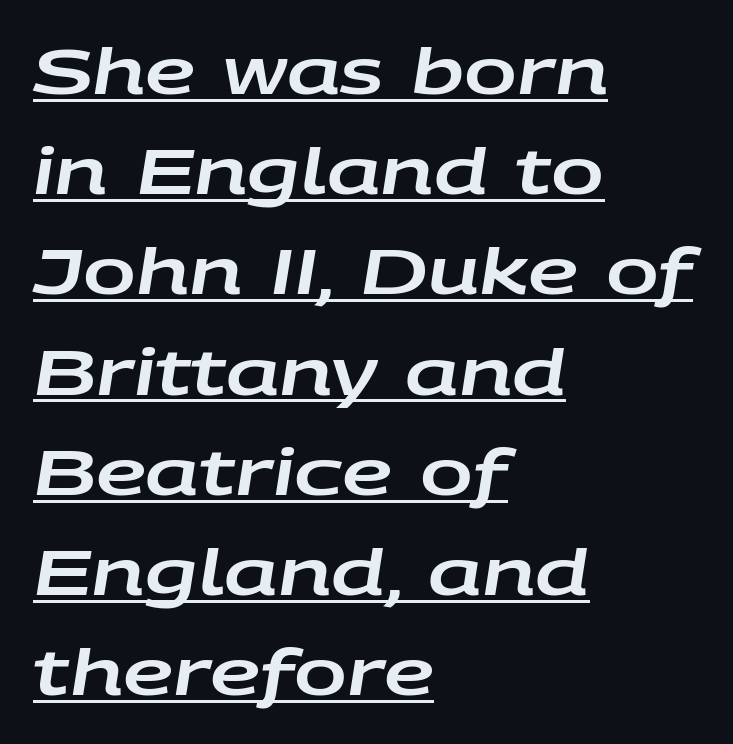
Style check: oblique. The rendering uses the underline text-decoration. The letters advance in unequal steps, a hallmark of proportional type. Evenly set lines give the paragraph a standard silhouette.
